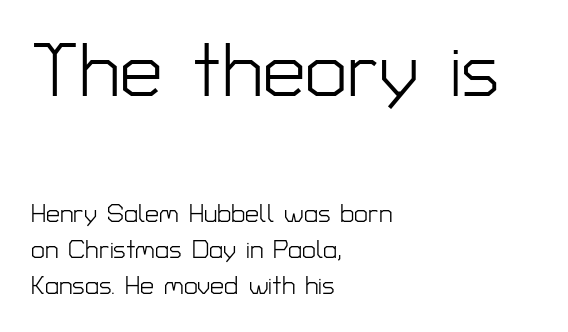
Q: Is the text bold? A: No.
Q: Is the text italic (slanted)? A: No, it is upright.
Q: Is the typeface a serif or a sans-serif typeface? A: Sans-serif.
Q: Is the text underlined? A: No.
Q: How is the paragraph aligned? A: Left-aligned.
Q: Is the spacing between letters normal or unusually wide? A: Normal.
Q: Is the spacing between lines tight, normal or loose? A: Normal.
Q: Which block of text is set in a larger size, the first (top) or the second (bottom)? A: The first (top) one.
Q: Width (condensed, normal, or wide)? A: Normal.
Q: Stroke contrast? A: Low.
Q: x-height? A: Medium.
Q: Monospaced? A: No.
